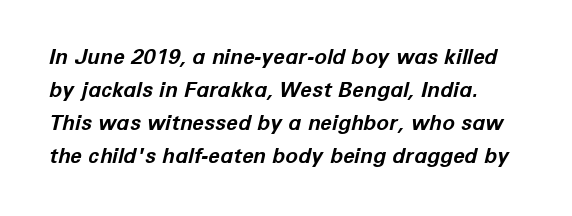
The specimen omits any rule beneath the text block's lines. This sample uses an oblique cut, with every glyph tilted off the vertical. The line texture is even and compact thanks to regular tracking. Reading down the column, the eye jumps a familiar distance to each next line. Every letter is thick-stroked: bold, no question.
